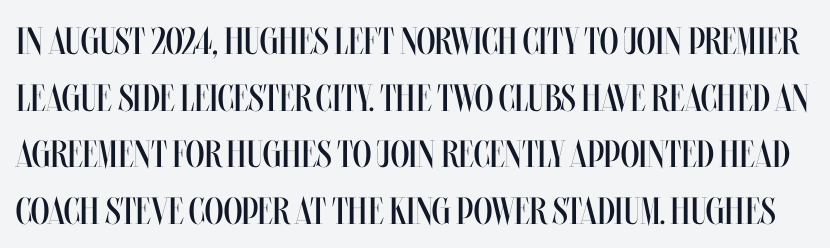
The image shows 38 px regular-weight, condensed type, upright; set normal line spacing (1.49x), normal letter spacing, not underlined; medium stroke contrast and a large x-height.
